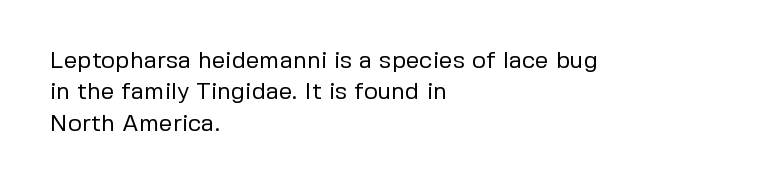
Q: Is the text bold? A: No.
Q: Is the text italic (slanted)? A: No, it is upright.
Q: Is the text underlined? A: No.
Q: How is the paragraph aligned? A: Left-aligned.
Q: Is the spacing between letters normal or unusually wide? A: Normal.
Q: Is the spacing between lines tight, normal or loose? A: Normal.
